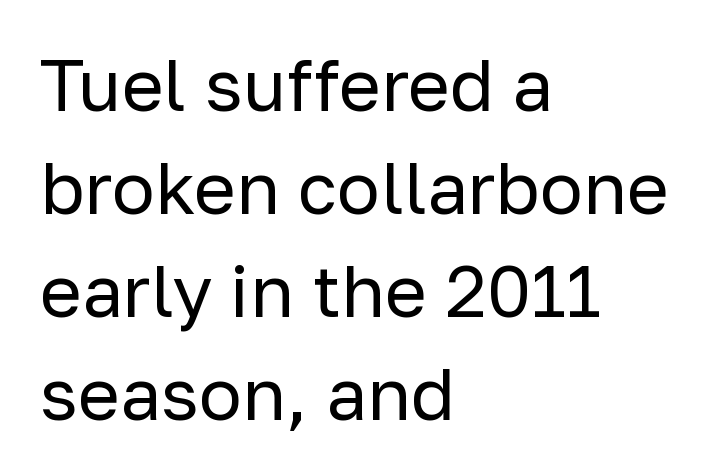
The face used here is proportionally spaced, like ordinary book or web type. The font's upright variant was chosen for this text. Left-aligned paragraph, ragged on the right. This block has exactly the height ordinary leading produces. Words float on clear page, feet unadorned.
